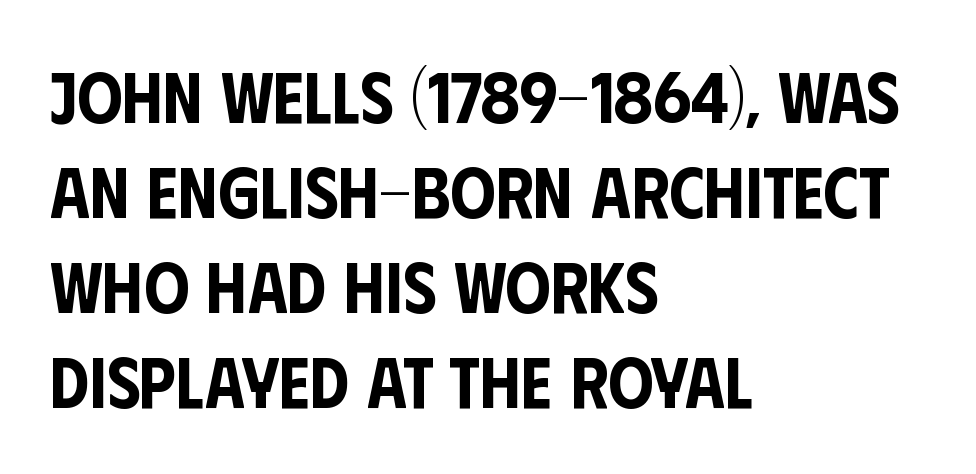
A sans-serif font was chosen for this passage. Summary of vertical rhythm: regular, with standard interline spacing. Only glyphs here, with clear space below each row. All the whitespace from short lines collects on the right. The lettering holds an erect, upright posture throughout.
